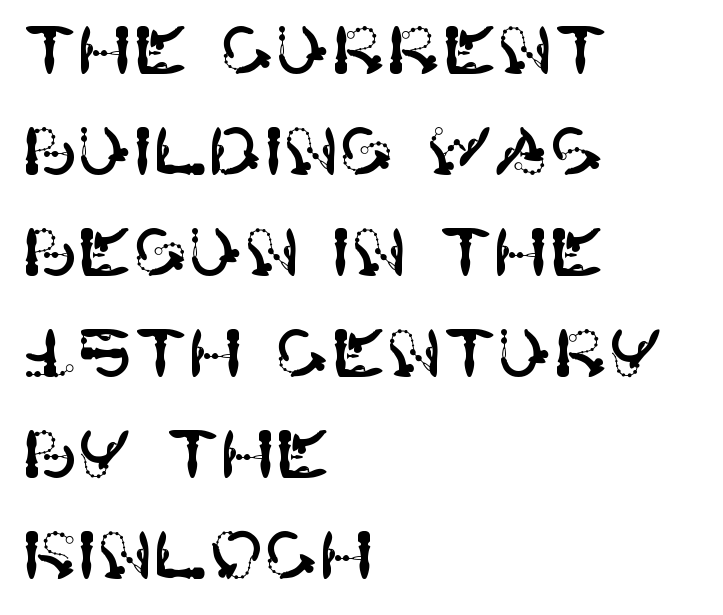
Q: Is the text italic (slanted)? A: No, it is upright.
Q: Is the typeface a serif or a sans-serif typeface? A: Sans-serif.
Q: Is the text underlined? A: No.
Q: How is the paragraph aligned? A: Left-aligned.
Q: Is the spacing between letters normal or unusually wide? A: Normal.
Q: Is the spacing between lines tight, normal or loose? A: Normal.
Q: Width (condensed, normal, or wide)? A: Normal.
Q: Stroke contrast? A: High.
Q: x-height? A: Large.
